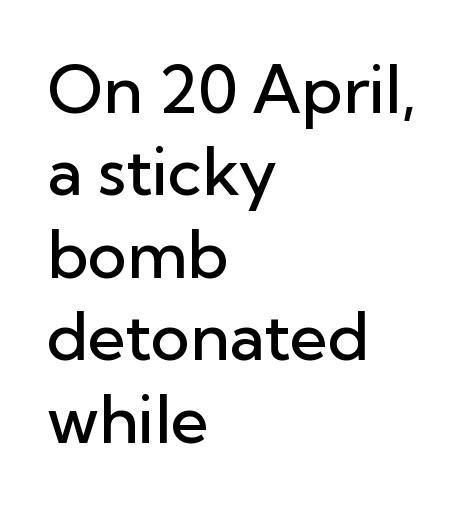
Q: Is the text bold? A: Semi-bold.
Q: Is the text italic (slanted)? A: No, it is upright.
Q: Is the typeface a serif or a sans-serif typeface? A: Sans-serif.
Q: Is the text underlined? A: No.
Q: How is the paragraph aligned? A: Left-aligned.
Q: Is the spacing between letters normal or unusually wide? A: Normal.
Q: Is the spacing between lines tight, normal or loose? A: Normal.
Q: Width (condensed, normal, or wide)? A: Normal.
Q: Stroke contrast? A: Low.
Q: x-height? A: Medium.
Q: Monospaced? A: No.
